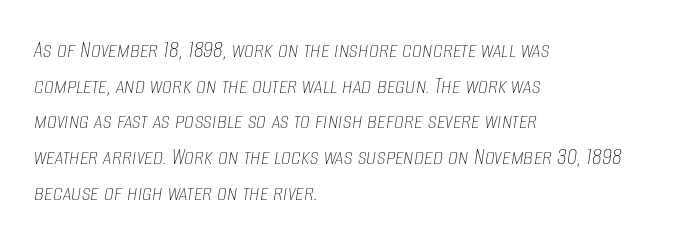
The image shows 25 px text type, italic (leaning right); set left-aligned, normal line spacing (1.43x), normal letter spacing, not underlined.
